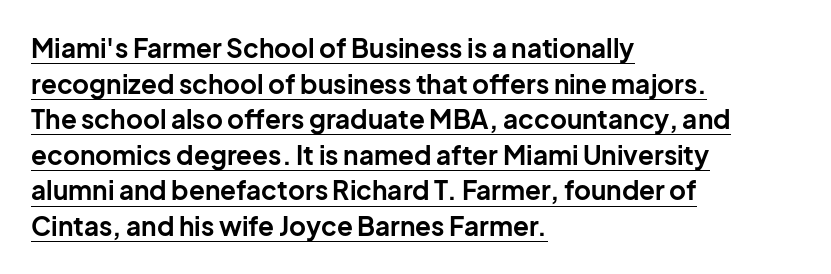
The image shows 26 px bold type, upright; set left-aligned, normal line spacing (1.37x), normal letter spacing, underlined.
